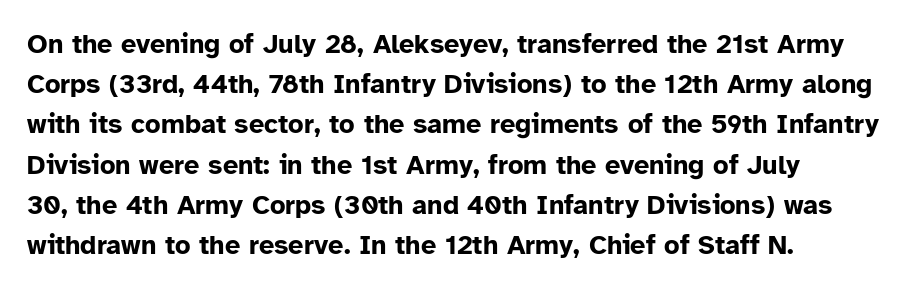
{"italic": "no", "bold": "yes", "underline": "no", "align": "left", "line_spacing": "normal", "line_spacing_ratio": 1.49, "letter_spacing": "normal", "letter_spacing_em": 0.0, "glyph_px": 27}
